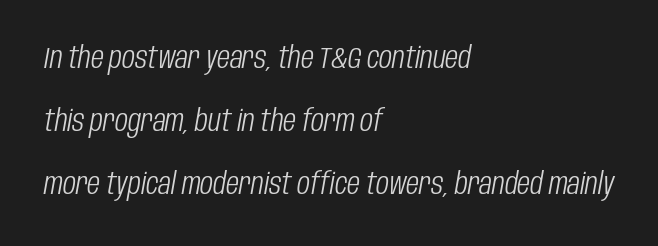
The image shows 30 px light, condensed type, italic (leaning right); set left-aligned, loose line spacing (2.1x), normal letter spacing, not underlined; low stroke contrast and a large x-height.
